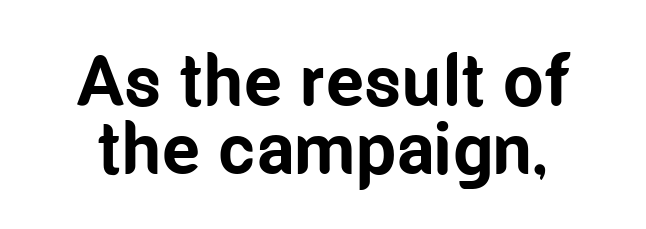
The image shows 72 px bold, condensed sans-serif type, upright; set tight line spacing (0.95x), normal letter spacing, not underlined; low stroke contrast and a medium x-height.
